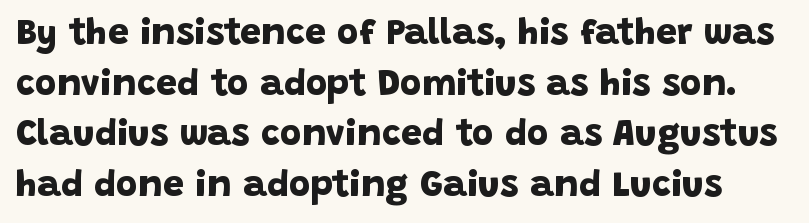
{"serif": "no", "bold": "yes", "weight": "bold", "width": "normal", "stroke_contrast": "low", "x_height": "large", "monospaced": "no", "underline": "no", "line_spacing": "normal", "line_spacing_ratio": 1.37, "letter_spacing": "normal", "letter_spacing_em": 0.0, "glyph_px": 37}
